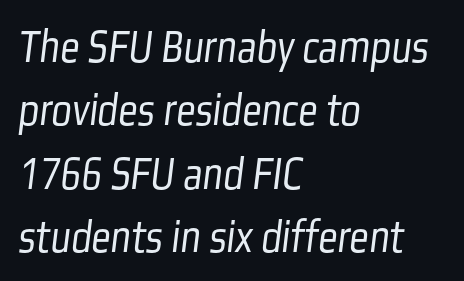
Does the type have serifs? No, each stem ends abruptly. The setting favours the left margin, as ordinary paragraphs usually do. This rendering features lettering with no underline. A typesetter would call this zero additional tracking. Do the characters align in a grid? No, the font is proportional.
